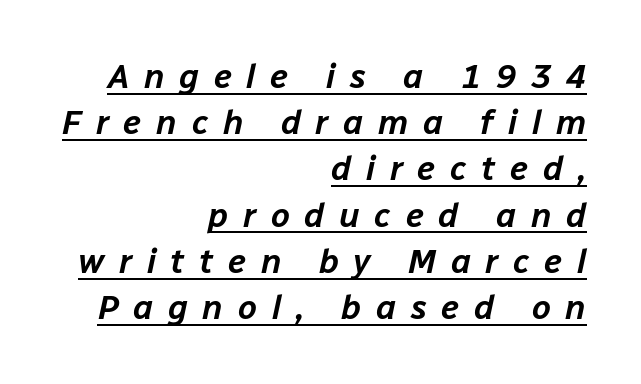
A typographer would call this underscored text. The setting favours the right margin, as signatures and pull-quotes sometimes do. Here the glyphs are tracked loosely, breaking word shapes into spaced letters. Is there much room between lines? A standard amount, neither cramped nor airy. Yep, that's italic — everything's leaning. The rendering uses natural spacing where letterforms have individual widths.
